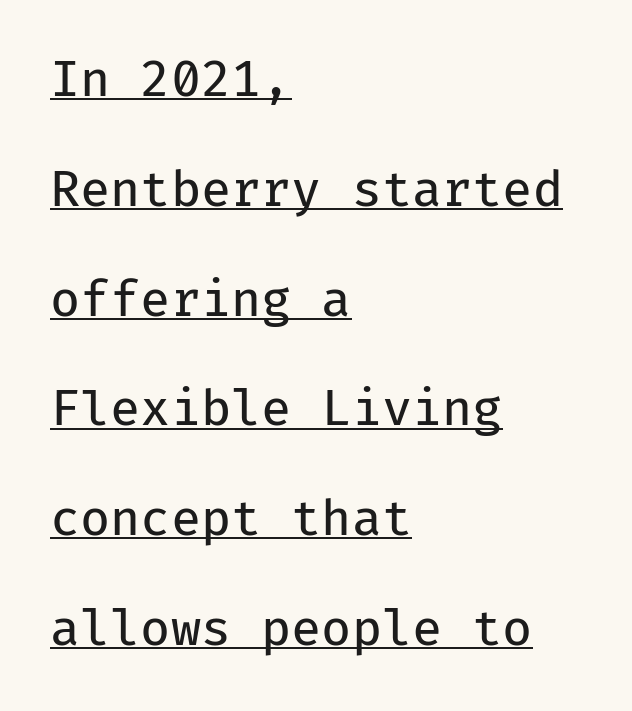
Q: Is the text bold? A: No.
Q: Is the text italic (slanted)? A: No, it is upright.
Q: Is the typeface a serif or a sans-serif typeface? A: Sans-serif.
Q: Is the text underlined? A: Yes.
Q: How is the paragraph aligned? A: Left-aligned.
Q: Is the spacing between letters normal or unusually wide? A: Normal.
Q: Is the spacing between lines tight, normal or loose? A: Loose.
Q: Width (condensed, normal, or wide)? A: Normal.
Q: Stroke contrast? A: Low.
Q: x-height? A: Medium.
Q: Monospaced? A: Yes.
